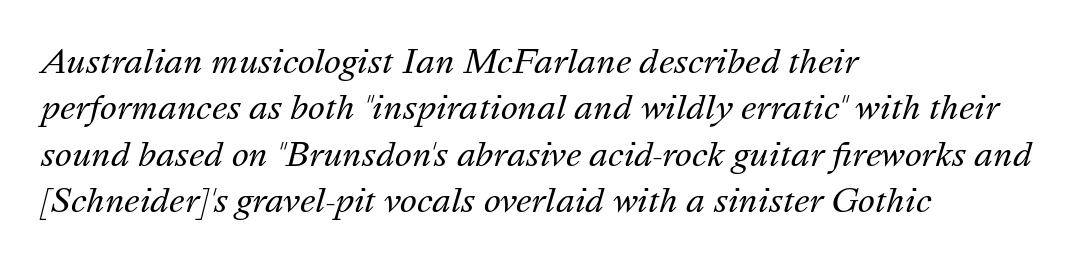
A typesetter would mark this as italic. This block has exactly the height ordinary leading produces. Notice how the passage keeps a crisp vertical edge on the left only. Quick note: underline off.
